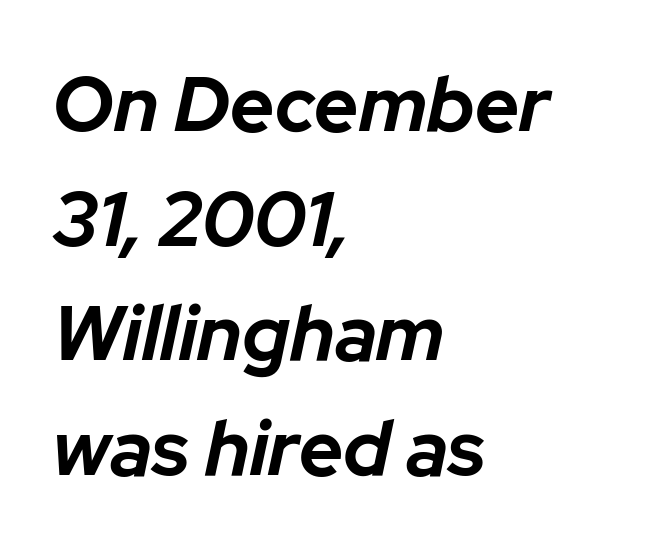
{"italic": "yes", "lean": "right", "slant_degrees": 12, "bold": "yes", "weight": "bold", "width": "normal", "stroke_contrast": "low", "x_height": "medium", "monospaced": "no", "underline": "no", "align": "left", "line_spacing": "normal", "line_spacing_ratio": 1.49, "letter_spacing": "normal", "letter_spacing_em": 0.0, "glyph_px": 77}
